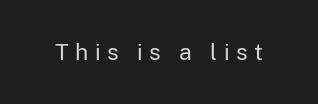
{"italic": "no", "bold": "no", "underline": "no", "letter_spacing": "wide", "letter_spacing_em": 0.28, "glyph_px": 23}
